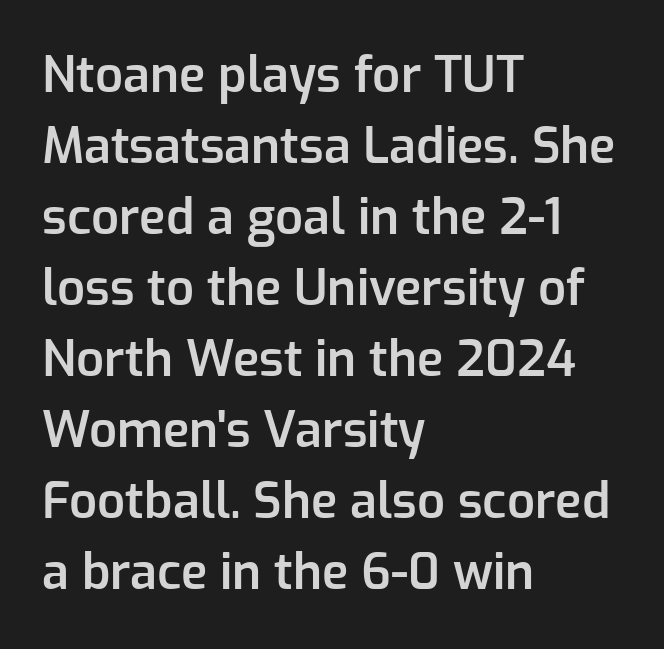
{"serif": "no", "italic": "no", "bold": "semi", "weight": "semibold", "width": "normal", "stroke_contrast": "low", "x_height": "medium", "monospaced": "no", "underline": "no", "align": "left", "line_spacing": "normal", "line_spacing_ratio": 1.45, "letter_spacing": "normal", "letter_spacing_em": 0.0, "glyph_px": 49}
